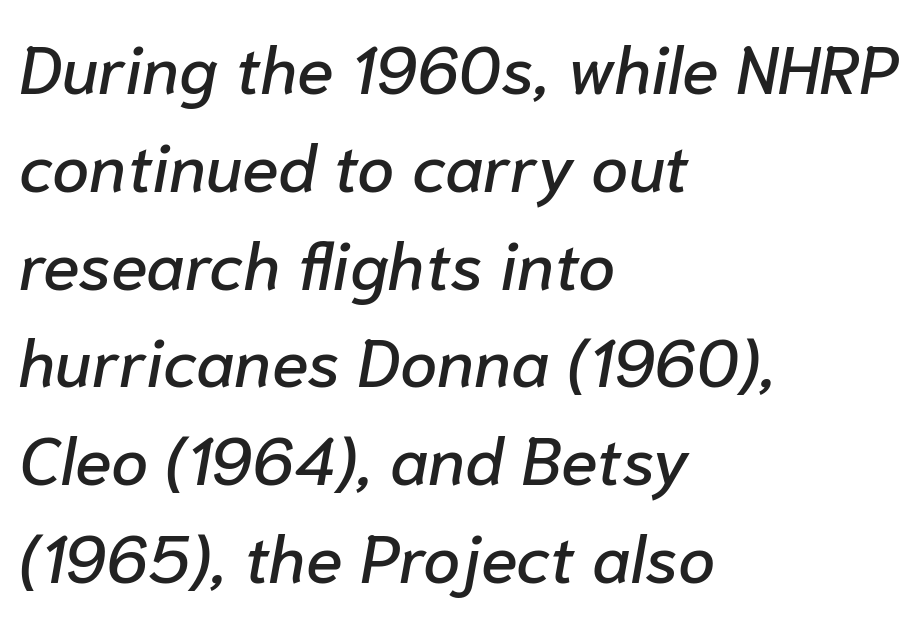
Normally led — the rows are evenly, conventionally spaced. Descenders hang freely into open space. The text carries the slant typical of an italic or oblique font. The line texture is even and compact thanks to regular tracking. Alignment: flush left.
